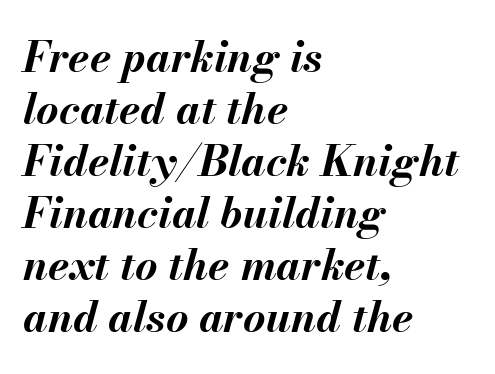
Q: Is the text bold? A: Yes.
Q: Is the text italic (slanted)? A: Yes, it leans right by about 13 degrees.
Q: Is the text underlined? A: No.
Q: How is the paragraph aligned? A: Left-aligned.
Q: Is the spacing between letters normal or unusually wide? A: Normal.
Q: Width (condensed, normal, or wide)? A: Normal.
Q: Stroke contrast? A: Medium.
Q: x-height? A: Small.
Q: Monospaced? A: No.
